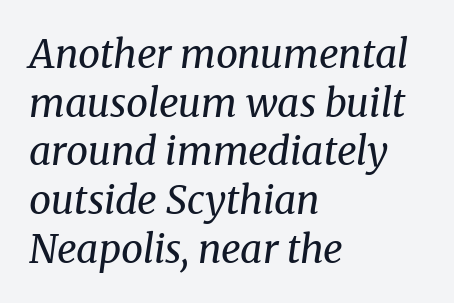
The image shows 39 px regular-weight serif type, italic (leaning right); set left-aligned, normal line spacing (1.25x), normal letter spacing, not underlined; medium stroke contrast and a medium x-height.
